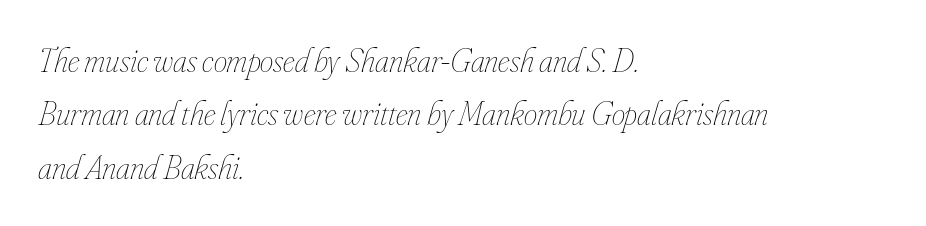
{"italic": "yes", "lean": "right", "slant_degrees": 16, "bold": "no", "weight": "thin", "width": "condensed", "stroke_contrast": "low", "x_height": "small", "monospaced": "no", "underline": "no", "align": "left", "line_spacing": "normal", "line_spacing_ratio": 1.57, "letter_spacing": "normal", "letter_spacing_em": 0.0, "glyph_px": 34}
